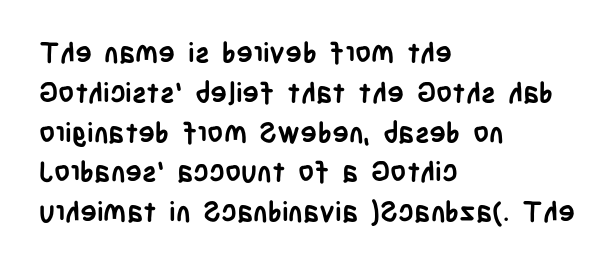
The image shows 28 px semibold, condensed sans-serif type, upright; set left-aligned, normal line spacing (1.42x), normal letter spacing, not underlined; low stroke contrast and a large x-height.
